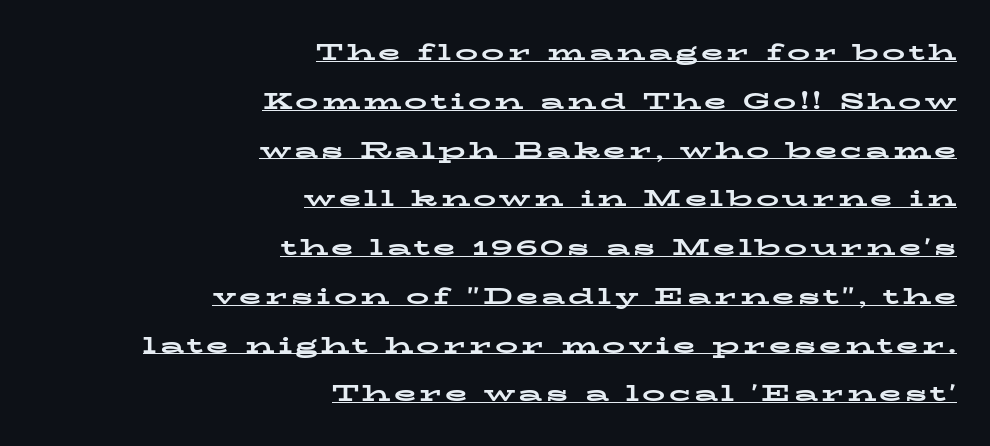
Students, this is bold: see how much ink each stroke carries. Posture: straight, roman, zero tilt. Notice how a bar underscores the lettering throughout. This sample is right-justified, so line beginnings fall wherever the words allow.
